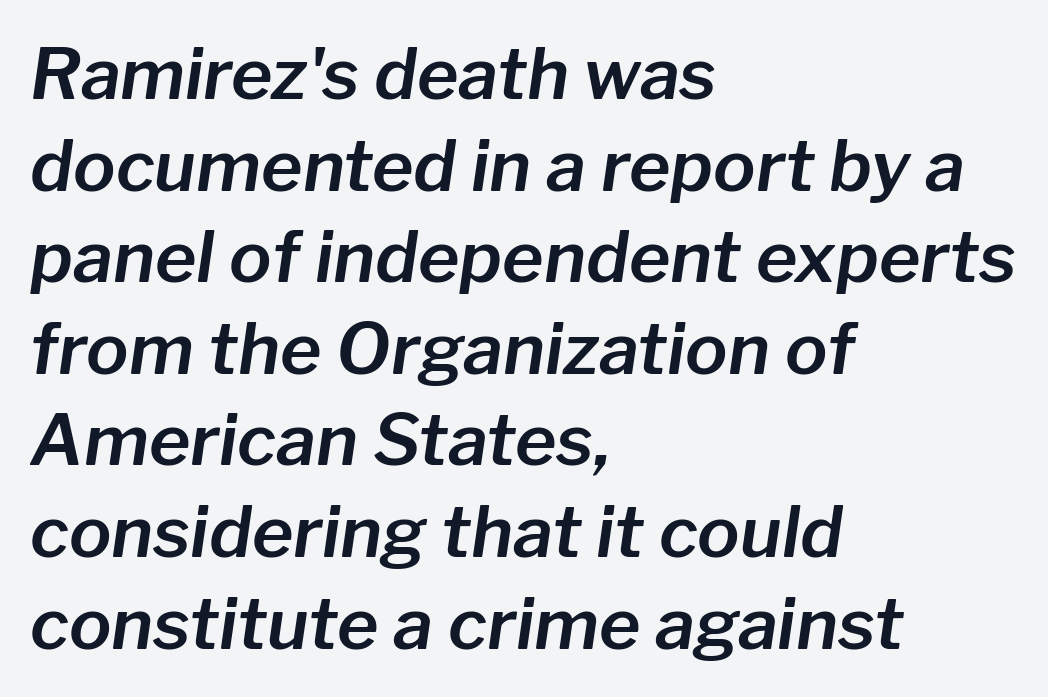
{"italic": "yes", "lean": "right", "slant_degrees": 8, "width": "normal", "stroke_contrast": "low", "x_height": "medium", "monospaced": "no", "underline": "no", "align": "left", "line_spacing": "normal", "line_spacing_ratio": 1.29, "letter_spacing": "normal", "letter_spacing_em": 0.0, "glyph_px": 71}
